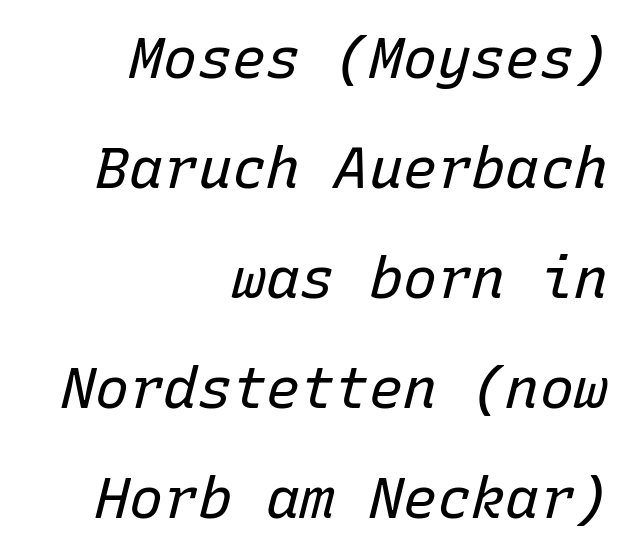
Caption: face not bold, strokes unweighted. Rule under the text: the space is simply empty. Think of a typewriter: that constant character pitch is what you see here. These lines stack with their right ends in a neat column.
